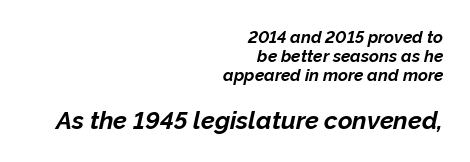
{"italic": "yes", "lean": "right", "slant_degrees": 12, "bold": "yes", "underline": "no", "align": "right", "line_spacing": "tight", "line_spacing_ratio": 1.13, "letter_spacing": "normal", "letter_spacing_em": 0.0, "larger_block": "second", "size_ratio": 1.47, "glyph_px": 25}
